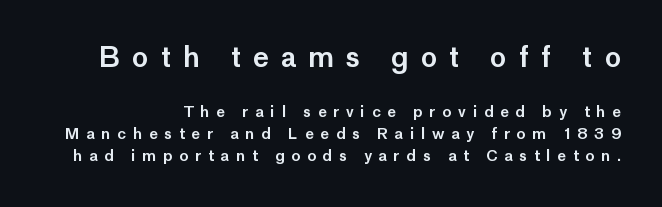
All the whitespace from short lines collects on the left. Compare the two chunks: the upper has the greater cap height. Clear beneath every line of the passage. This is the regular roman posture of the typeface.
